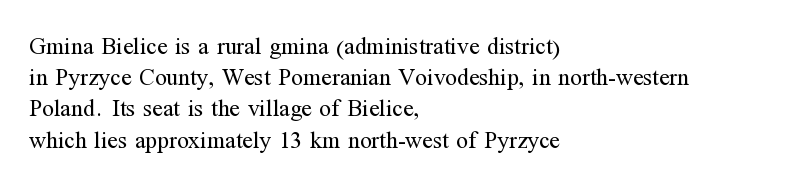
Q: Is the text bold? A: No.
Q: Is the text italic (slanted)? A: No, it is upright.
Q: Is the text underlined? A: No.
Q: How is the paragraph aligned? A: Left-aligned.
Q: Is the spacing between letters normal or unusually wide? A: Normal.
Q: Is the spacing between lines tight, normal or loose? A: Normal.
